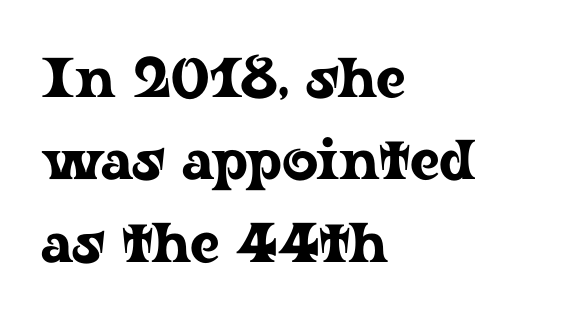
Does the lettering tilt? It doesn't — this is upright. A typesetter would call this zero additional tracking. The passage shown is typed in a proportional face where columns would drift. Normally led — the rows are evenly, conventionally spaced. The setting favours the left margin, as ordinary paragraphs usually do.
